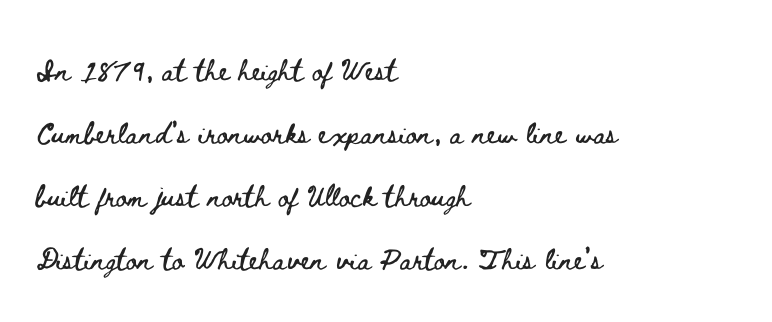
Left-aligned paragraph, ragged on the right. Does extra space separate the letters? No, they use regular spacing. The passage shown is not underscored anywhere. Whoever set this chose breathing room over compactness in the vertical rhythm.
